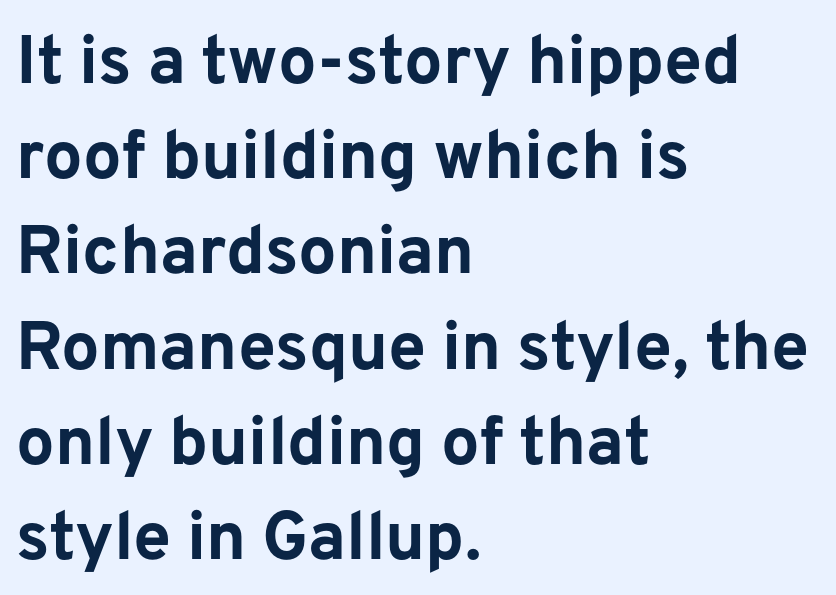
The image shows 68 px bold sans-serif type, upright; set left-aligned, normal line spacing (1.4x), normal letter spacing, not underlined; low stroke contrast and a medium x-height.
